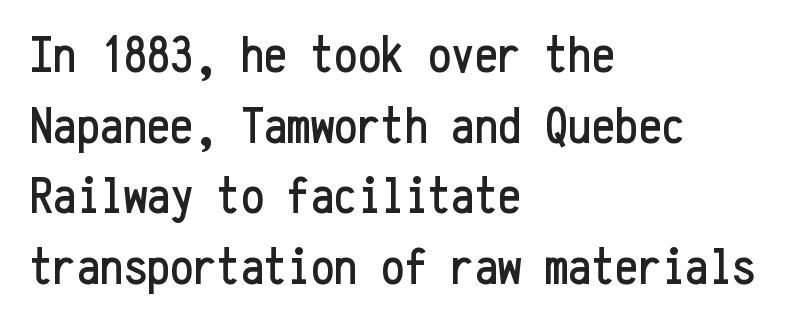
{"serif": "no", "italic": "no", "width": "condensed", "stroke_contrast": "low", "x_height": "medium", "monospaced": "yes", "underline": "no", "align": "left", "line_spacing": "normal", "line_spacing_ratio": 1.36, "letter_spacing": "normal", "letter_spacing_em": 0.0, "glyph_px": 52}
